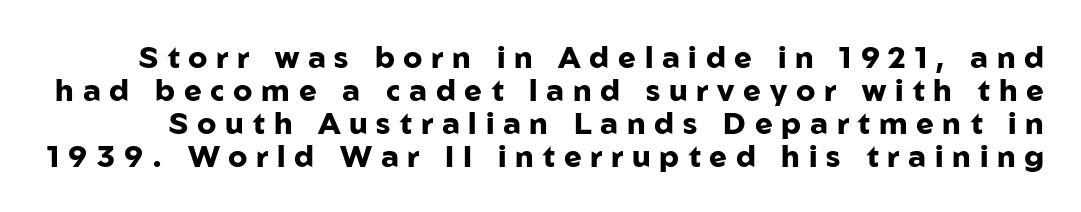
{"serif": "no", "italic": "no", "bold": "yes", "weight": "heavy", "width": "normal", "stroke_contrast": "low", "x_height": "medium", "monospaced": "no", "underline": "no", "line_spacing": "tight", "line_spacing_ratio": 1.1, "letter_spacing": "wide", "letter_spacing_em": 0.29, "glyph_px": 30}
